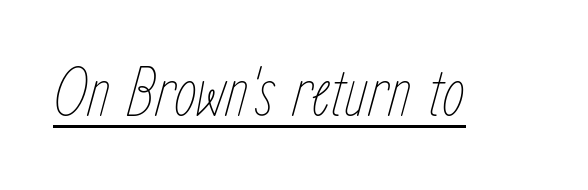
Quick note: underline on. If you drew a line through each stem, it would be angled. The cut favours lightness, reaching ordinary text weight at its darkest. Honestly, the letter spacing is just normal — you wouldn't notice it. Each letter keeps its own natural width here, so spacing adapts to shape.
